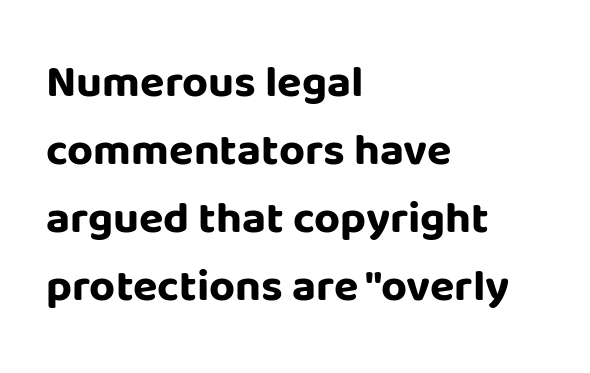
Q: Is the text bold? A: Yes.
Q: Is the text italic (slanted)? A: No, it is upright.
Q: Is the typeface a serif or a sans-serif typeface? A: Sans-serif.
Q: Is the text underlined? A: No.
Q: How is the paragraph aligned? A: Left-aligned.
Q: Is the spacing between letters normal or unusually wide? A: Normal.
Q: Is the spacing between lines tight, normal or loose? A: Normal.
Q: Width (condensed, normal, or wide)? A: Normal.
Q: Stroke contrast? A: Low.
Q: x-height? A: Large.
Q: Monospaced? A: No.
